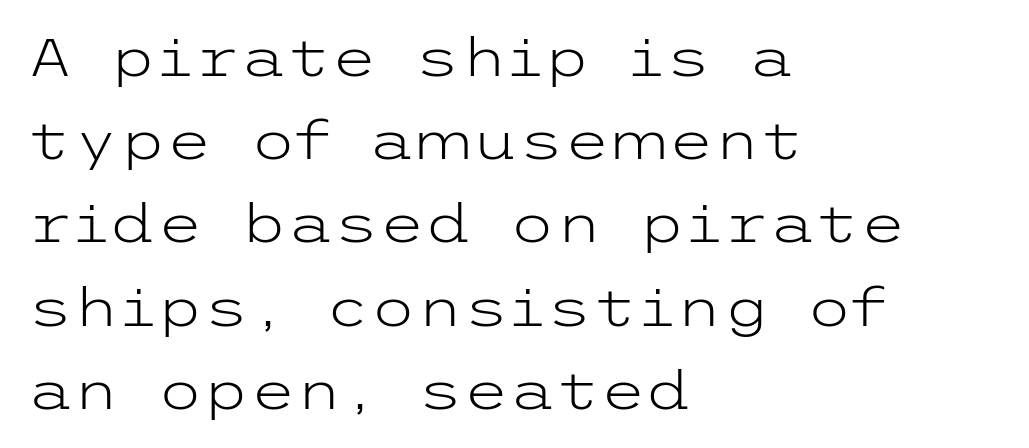
{"serif": "no", "italic": "no", "bold": "no", "weight": "light", "width": "wide", "stroke_contrast": "low", "x_height": "medium", "underline": "no", "align": "left", "line_spacing": "normal", "line_spacing_ratio": 1.57, "letter_spacing": "normal", "letter_spacing_em": 0.0, "glyph_px": 53}
